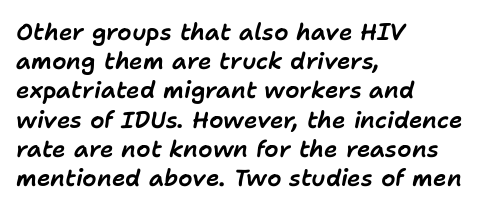
Clear beneath every line of the passage. The line texture is even and compact thanks to regular tracking. Does the lettering tilt? It does — this is italic. The block of text has a typical density, with ordinary space between rows.
